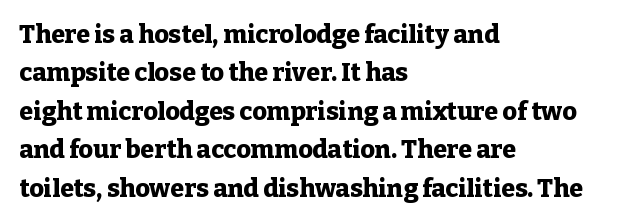
Here the glyphs are tracked normally, forming tight word shapes. Does the weight exceed regular? Yes, all the way to bold. The text block is weighted toward the left margin, trailing off unevenly rightward. Style check: upright. Notice how descenders clear the ascenders below comfortably — that's standard leading. Glance below the letters and you will spot only blank space.
